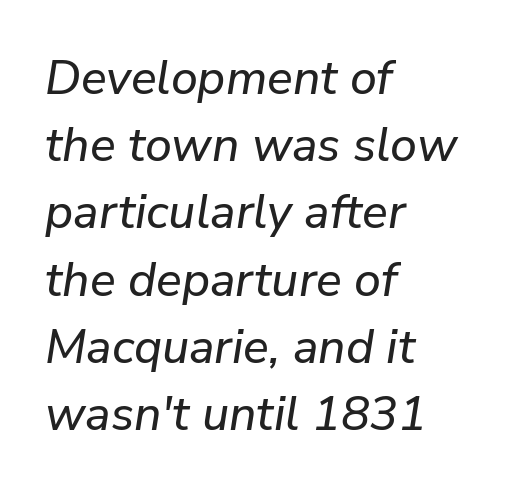
The image shows 48 px text type, italic (leaning right); set left-aligned, normal line spacing (1.4x), normal letter spacing, not underlined; low stroke contrast and a medium x-height.
